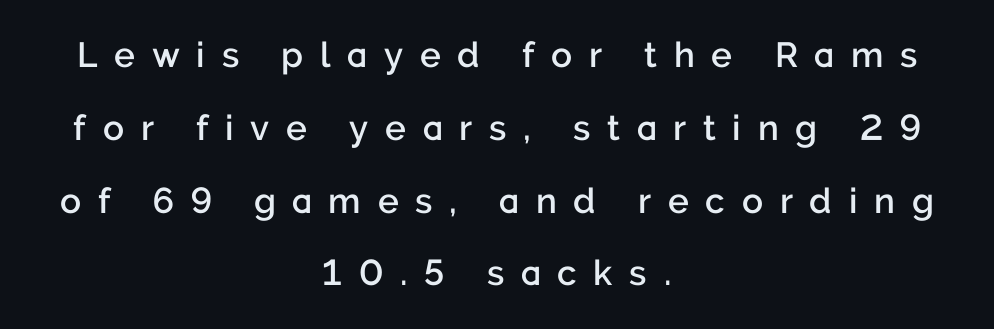
{"serif": "no", "italic": "no", "bold": "semi", "weight": "semibold", "width": "normal", "stroke_contrast": "low", "x_height": "medium", "monospaced": "no", "underline": "no", "align": "center", "line_spacing": "loose", "line_spacing_ratio": 2.08, "letter_spacing": "wide", "letter_spacing_em": 0.48, "glyph_px": 35}
